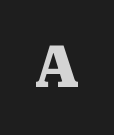
{"serif": "yes", "italic": "no", "bold": "yes", "weight": "heavy", "width": "normal", "stroke_contrast": "medium", "x_height": "medium", "monospaced": "no", "underline": "no", "letter_spacing": "wide", "letter_spacing_em": 0.39, "glyph_px": 58}
